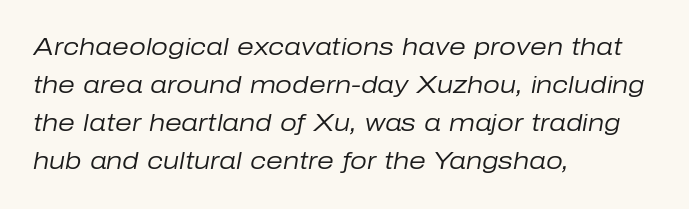
Q: Is the text bold? A: No.
Q: Is the text italic (slanted)? A: Yes, it leans right by about 10 degrees.
Q: Is the text underlined? A: No.
Q: How is the paragraph aligned? A: Left-aligned.
Q: Is the spacing between letters normal or unusually wide? A: Normal.
Q: Is the spacing between lines tight, normal or loose? A: Normal.
